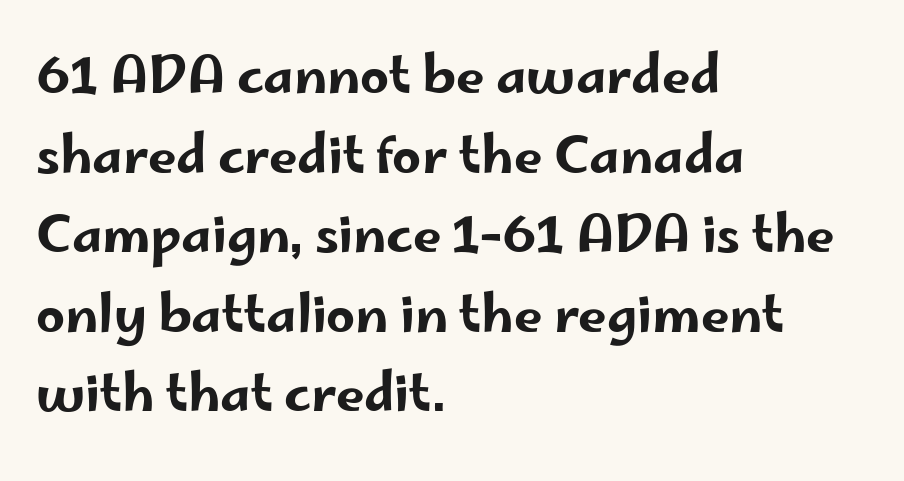
The image shows 51 px wide sans-serif type, upright; set left-aligned, normal line spacing (1.56x), normal letter spacing, not underlined; low stroke contrast and a small x-height.
